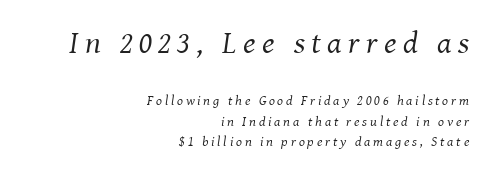
The image shows 32 px regular-weight serif type, italic (leaning right); set right-aligned, normal line spacing (1.46x), unusually wide letter spacing (+0.2 em), not underlined; the first (top) block is 2.29x larger; medium stroke contrast and a medium x-height.
